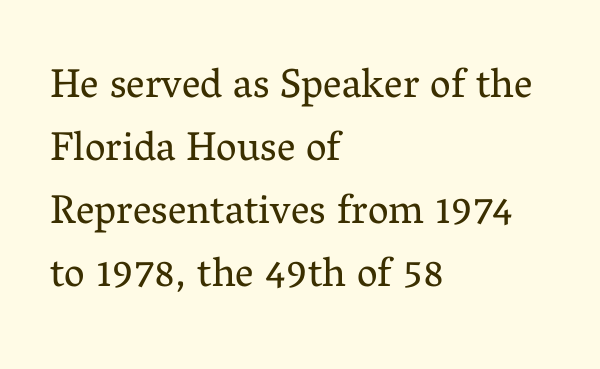
The image shows 41 px regular-weight serif type, upright; set left-aligned, normal line spacing (1.54x), normal letter spacing, not underlined; medium stroke contrast and a medium x-height.
